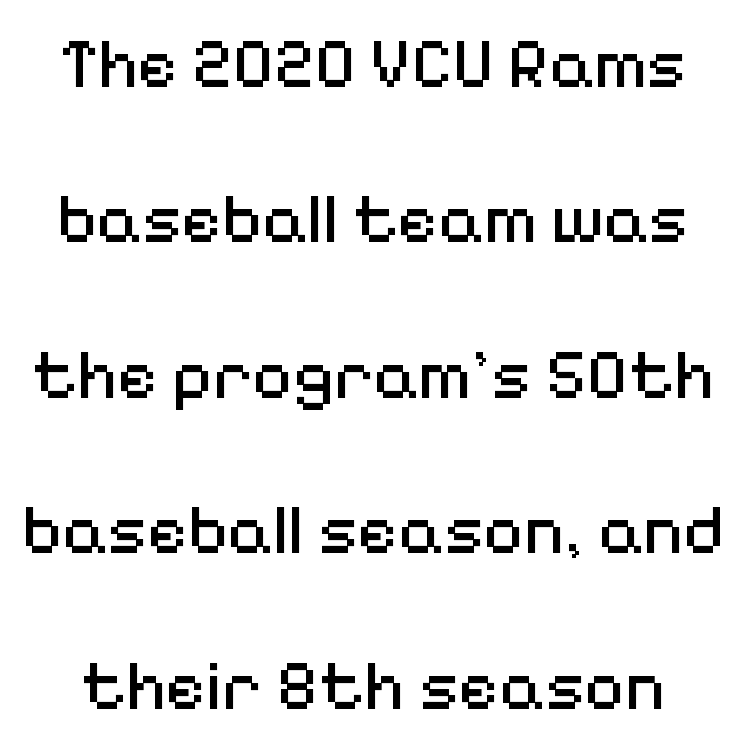
The image shows 70 px regular-weight sans-serif type, upright; set loose line spacing (2.22x), normal letter spacing, not underlined; medium stroke contrast and a medium x-height.
